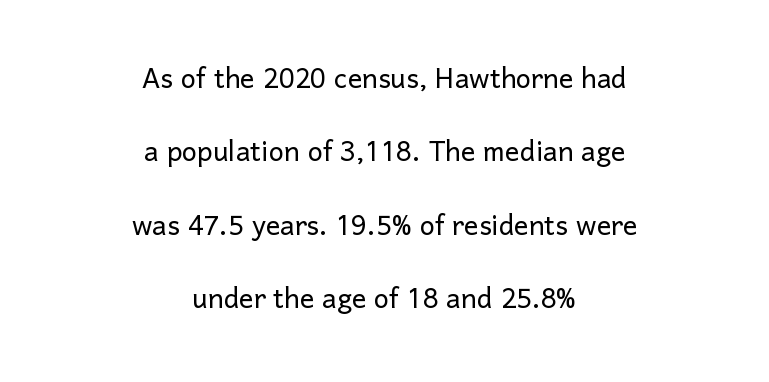
{"serif": "no", "italic": "no", "bold": "no", "weight": "light", "width": "normal", "stroke_contrast": "low", "x_height": "medium", "monospaced": "no", "underline": "no", "align": "center", "line_spacing": "loose", "line_spacing_ratio": 2.04, "letter_spacing": "normal", "letter_spacing_em": 0.0, "glyph_px": 36}
